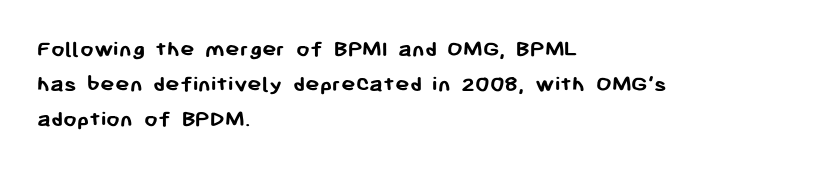
Q: Is the text bold? A: Yes.
Q: Is the text italic (slanted)? A: No, it is upright.
Q: Is the text underlined? A: No.
Q: How is the paragraph aligned? A: Left-aligned.
Q: Is the spacing between letters normal or unusually wide? A: Normal.
Q: Is the spacing between lines tight, normal or loose? A: Normal.
